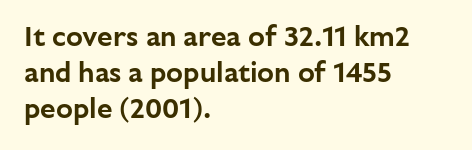
Q: Is the text italic (slanted)? A: No, it is upright.
Q: Is the typeface a serif or a sans-serif typeface? A: Sans-serif.
Q: Is the text underlined? A: No.
Q: How is the paragraph aligned? A: Left-aligned.
Q: Is the spacing between letters normal or unusually wide? A: Normal.
Q: Is the spacing between lines tight, normal or loose? A: Normal.
Q: Width (condensed, normal, or wide)? A: Normal.
Q: Stroke contrast? A: Low.
Q: x-height? A: Medium.
Q: Monospaced? A: No.
